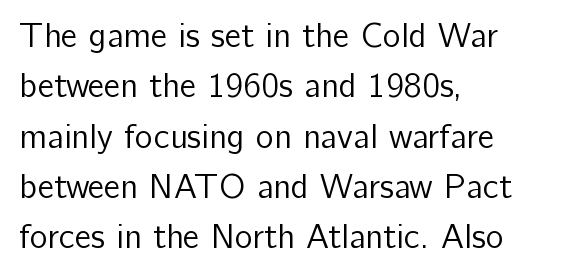
{"serif": "no", "italic": "no", "bold": "no", "weight": "regular", "width": "normal", "stroke_contrast": "low", "x_height": "medium", "monospaced": "no", "underline": "no", "align": "left", "line_spacing": "normal", "line_spacing_ratio": 1.48, "letter_spacing": "normal", "letter_spacing_em": 0.0, "glyph_px": 34}
